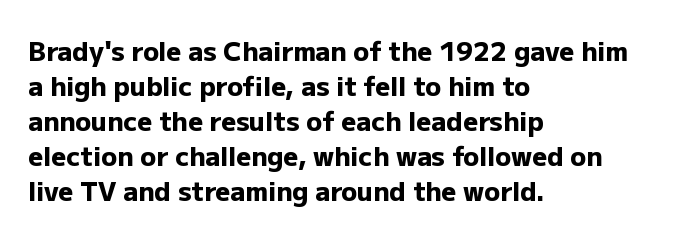
Q: Is the text bold? A: Yes.
Q: Is the text italic (slanted)? A: No, it is upright.
Q: Is the text underlined? A: No.
Q: How is the paragraph aligned? A: Left-aligned.
Q: Is the spacing between letters normal or unusually wide? A: Normal.
Q: Is the spacing between lines tight, normal or loose? A: Normal.
